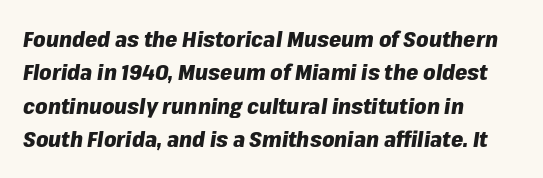
The image shows 22 px bold type, italic (leaning right); set left-aligned, normal line spacing (1.52x), normal letter spacing, not underlined.
